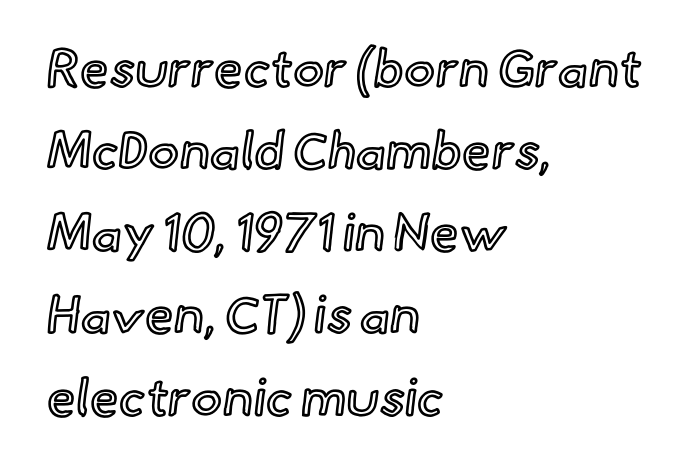
{"width": "normal", "x_height": "small", "monospaced": "no", "underline": "no", "align": "left", "line_spacing": "normal", "line_spacing_ratio": 1.58, "letter_spacing": "normal", "letter_spacing_em": 0.0, "glyph_px": 52}
